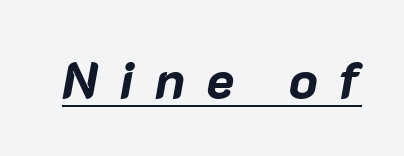
Q: Is the text bold? A: Yes.
Q: Is the text italic (slanted)? A: Yes, it leans right by about 10 degrees.
Q: Is the text underlined? A: Yes.
Q: Is the spacing between letters normal or unusually wide? A: Unusually wide.
Q: Width (condensed, normal, or wide)? A: Normal.
Q: Stroke contrast? A: Low.
Q: x-height? A: Medium.
Q: Monospaced? A: No.
